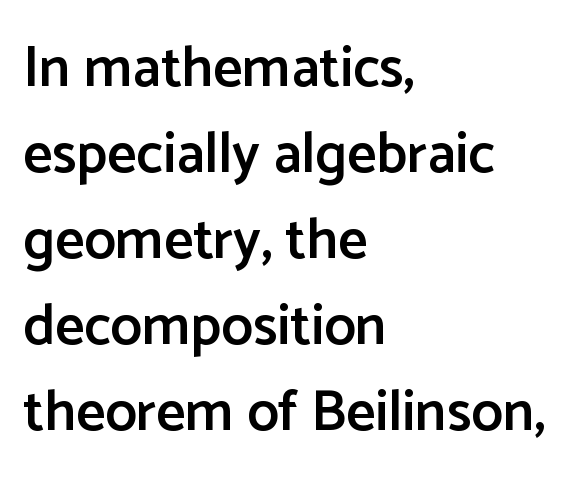
The image shows 57 px semibold sans-serif type, upright; set left-aligned, normal line spacing (1.51x), normal letter spacing, not underlined; low stroke contrast and a medium x-height.
